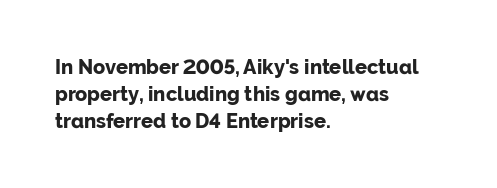
The image shows 20 px bold type, upright; set left-aligned, normal line spacing (1.35x), normal letter spacing, not underlined.
